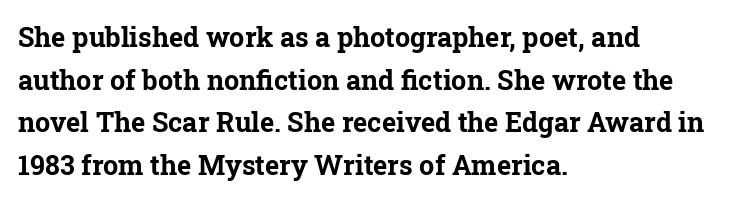
Q: Is the text bold? A: Yes.
Q: Is the text italic (slanted)? A: No, it is upright.
Q: Is the text underlined? A: No.
Q: How is the paragraph aligned? A: Left-aligned.
Q: Is the spacing between letters normal or unusually wide? A: Normal.
Q: Is the spacing between lines tight, normal or loose? A: Normal.
